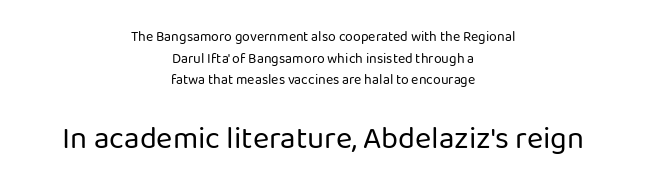
The image shows 31 px regular-weight sans-serif type, upright; set centered, normal line spacing (1.54x), normal letter spacing, not underlined; the second (bottom) block is 2.21x larger; low stroke contrast and a medium x-height.
